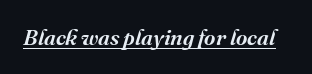
Q: Is the text italic (slanted)? A: Yes, it leans right by about 16 degrees.
Q: Is the text underlined? A: Yes.
Q: Is the spacing between letters normal or unusually wide? A: Normal.
